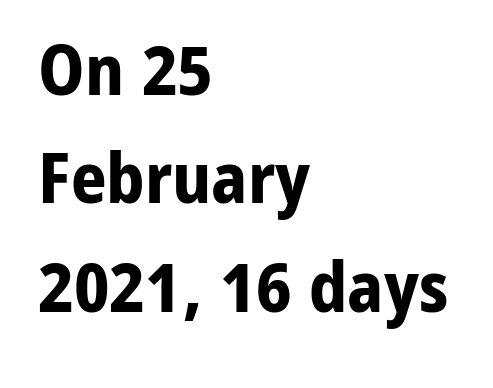
Regarding serifs, this sample does without them. Emphasis by weight is at full strength: bold. Rule under the text: the space is simply empty. Do the characters align in a grid? No, the font is proportional. The rendering uses a moderate line-height, typical for paragraphs. Every stem runs plumb, perpendicular to the baseline.
